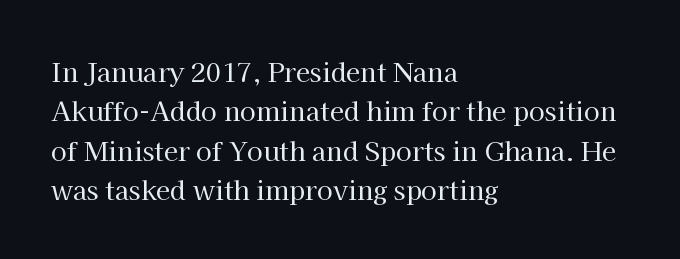
{"italic": "no", "bold": "no", "underline": "no", "align": "left", "line_spacing": "normal", "line_spacing_ratio": 1.51, "letter_spacing": "normal", "letter_spacing_em": 0.0, "glyph_px": 26}
